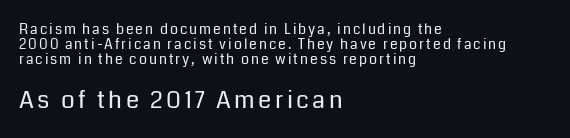
Q: Is the text bold? A: No.
Q: Is the text italic (slanted)? A: No, it is upright.
Q: Is the text underlined? A: No.
Q: How is the paragraph aligned? A: Left-aligned.
Q: Is the spacing between lines tight, normal or loose? A: Tight.
Q: Which block of text is set in a larger size, the first (top) or the second (bottom)? A: The second (bottom) one.
